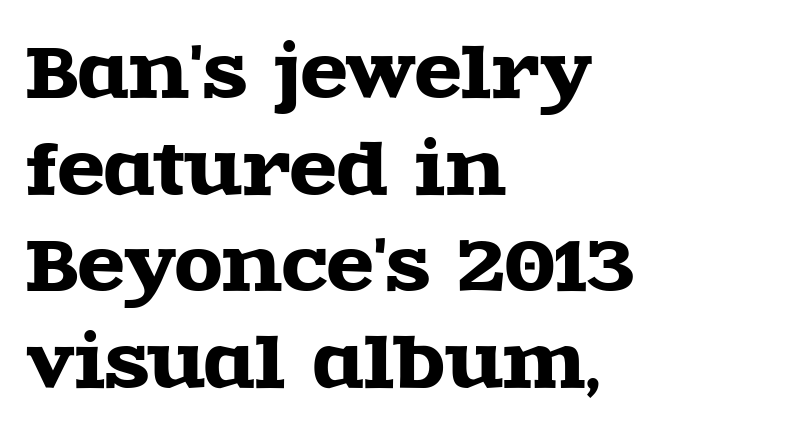
{"serif": "yes", "italic": "no", "width": "wide", "x_height": "large", "monospaced": "no", "underline": "no", "align": "left", "line_spacing": "normal", "line_spacing_ratio": 1.4, "letter_spacing": "normal", "letter_spacing_em": 0.0, "glyph_px": 69}
